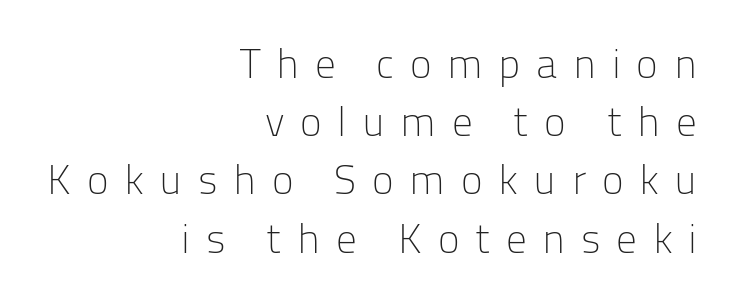
Q: Is the text bold? A: No.
Q: Is the text italic (slanted)? A: No, it is upright.
Q: Is the typeface a serif or a sans-serif typeface? A: Sans-serif.
Q: Is the text underlined? A: No.
Q: How is the paragraph aligned? A: Right-aligned.
Q: Is the spacing between letters normal or unusually wide? A: Unusually wide.
Q: Is the spacing between lines tight, normal or loose? A: Normal.
Q: Width (condensed, normal, or wide)? A: Normal.
Q: Stroke contrast? A: Low.
Q: x-height? A: Medium.
Q: Monospaced? A: No.
